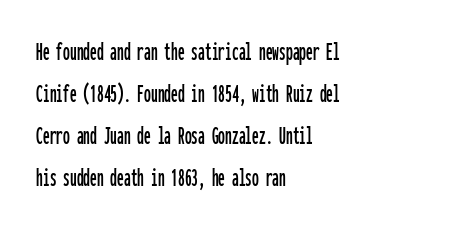
Quick note: underline off. The typesetter chose a ragged-right arrangement here. Posture: straight, roman, zero tilt. Leading: standard. Words appear dense and cohesive because spacing is normal.
